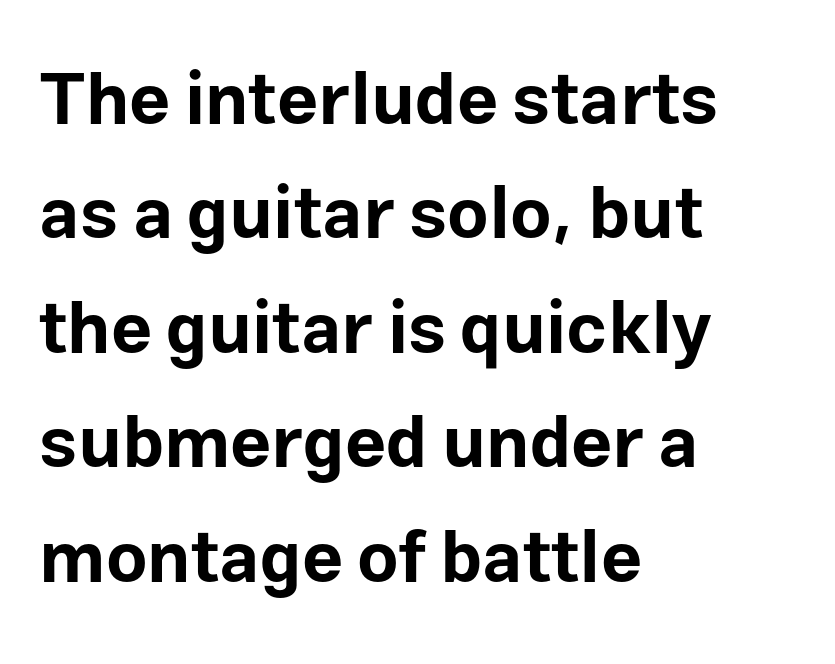
The image shows 72 px bold sans-serif type, upright; set left-aligned, normal line spacing (1.59x), normal letter spacing, not underlined; low stroke contrast and a medium x-height.
